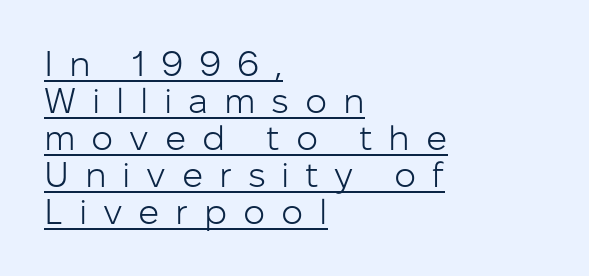
The text was rendered using a sans face with plain stroke endings. Someone cranked the tracking dial way up on this one. The compositor pushed each line to the left boundary. Stems here are at most as thick as an everyday book face. This sample has the flowing, uneven cadence of proportional lettering.
